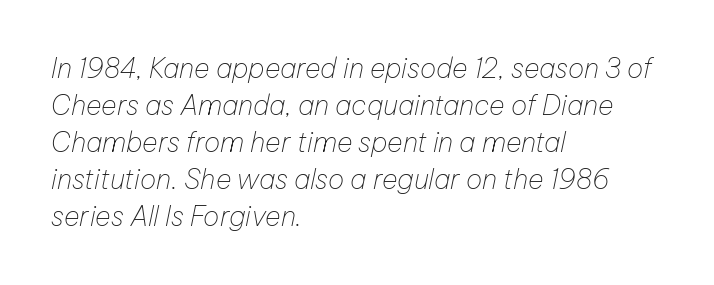
Honestly, the letter spacing is just normal — you wouldn't notice it. These glyphs show unthickened strokes, regular width or finer. The glyphs look as if they've been sheared to an angle. Underline: absent. The compositor pushed each line to the left boundary. The space between consecutive lines is moderate.
